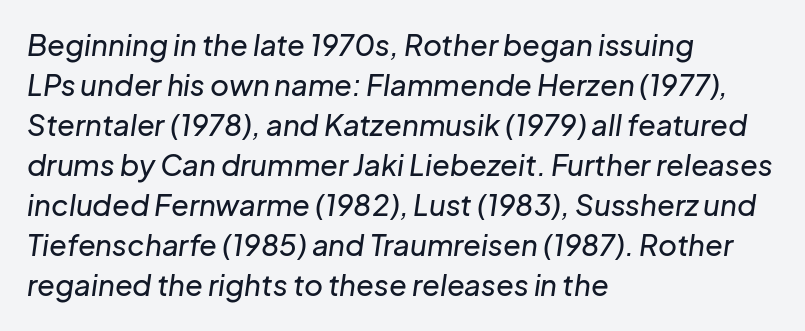
The image shows 29 px text type, italic (leaning right); set left-aligned, normal line spacing (1.38x), normal letter spacing, not underlined; low stroke contrast and a medium x-height.
